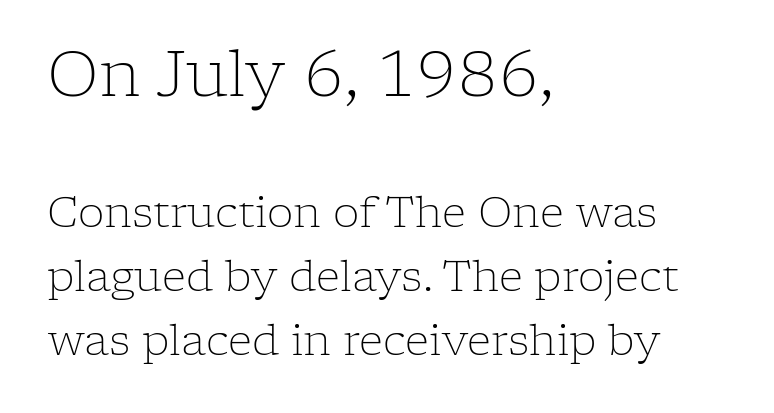
The image shows 63 px light serif type, upright; set left-aligned, normal line spacing (1.53x), normal letter spacing, not underlined; the first (top) block is 1.5x larger; low stroke contrast and a medium x-height.
